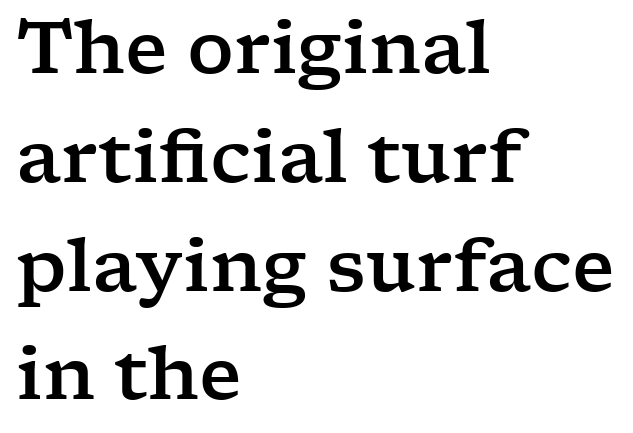
The image shows 73 px wide serif type, upright; set left-aligned, normal line spacing (1.49x), normal letter spacing, not underlined; low stroke contrast and a medium x-height.
